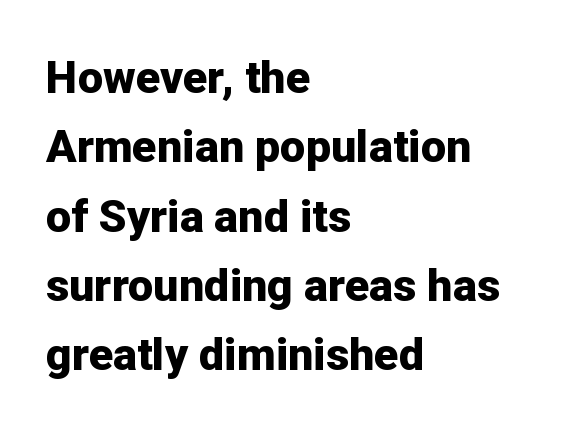
Q: Is the text bold? A: Yes.
Q: Is the text italic (slanted)? A: No, it is upright.
Q: Is the typeface a serif or a sans-serif typeface? A: Sans-serif.
Q: Is the text underlined? A: No.
Q: How is the paragraph aligned? A: Left-aligned.
Q: Is the spacing between letters normal or unusually wide? A: Normal.
Q: Is the spacing between lines tight, normal or loose? A: Normal.
Q: Width (condensed, normal, or wide)? A: Normal.
Q: Stroke contrast? A: Low.
Q: x-height? A: Medium.
Q: Monospaced? A: No.
